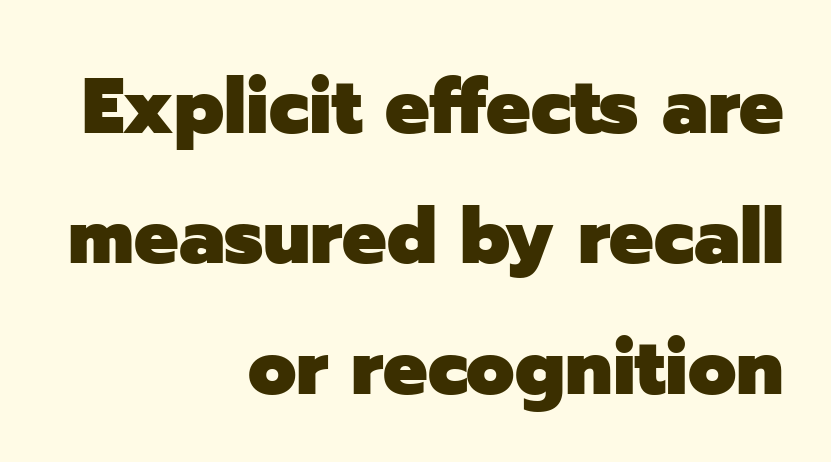
The image shows 78 px heavy sans-serif type, upright; set right-aligned, normal line spacing (1.67x), normal letter spacing, not underlined; low stroke contrast and a medium x-height.
